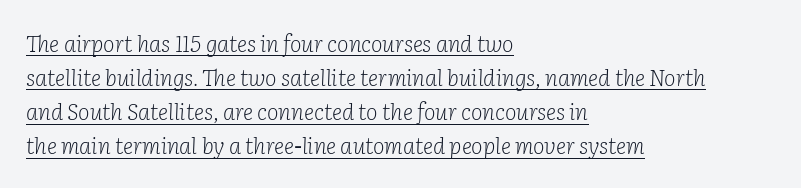
A normal amount of white space separates one row of letters from the next. Teacher's note: observe the even left margin — that is flush-left alignment. Glyph-to-glyph distance matches everyday printed text. Each stroke keeps to a modest, everyday thickness or less. Style check: oblique. The face used here appears with an underline applied.
